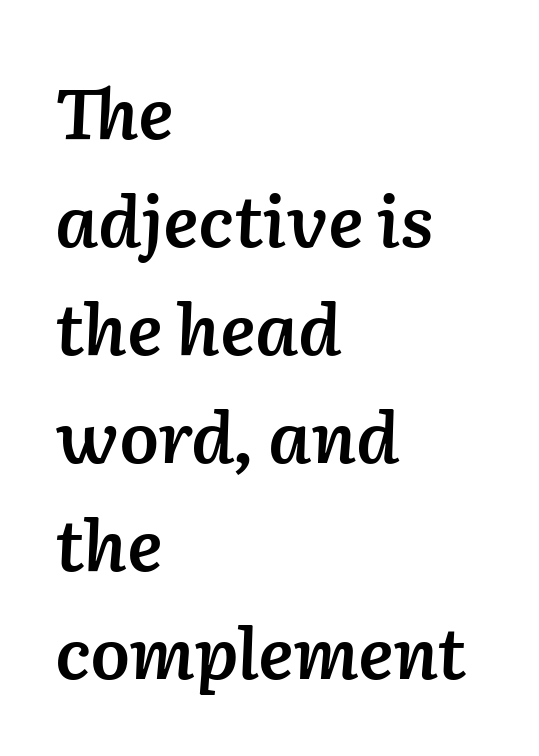
Q: Is the text bold? A: Semi-bold.
Q: Is the text italic (slanted)? A: Yes, it leans right by about 2 degrees.
Q: Is the text underlined? A: No.
Q: How is the paragraph aligned? A: Left-aligned.
Q: Is the spacing between letters normal or unusually wide? A: Normal.
Q: Is the spacing between lines tight, normal or loose? A: Normal.
Q: Width (condensed, normal, or wide)? A: Normal.
Q: Stroke contrast? A: Low.
Q: x-height? A: Medium.
Q: Monospaced? A: No.
